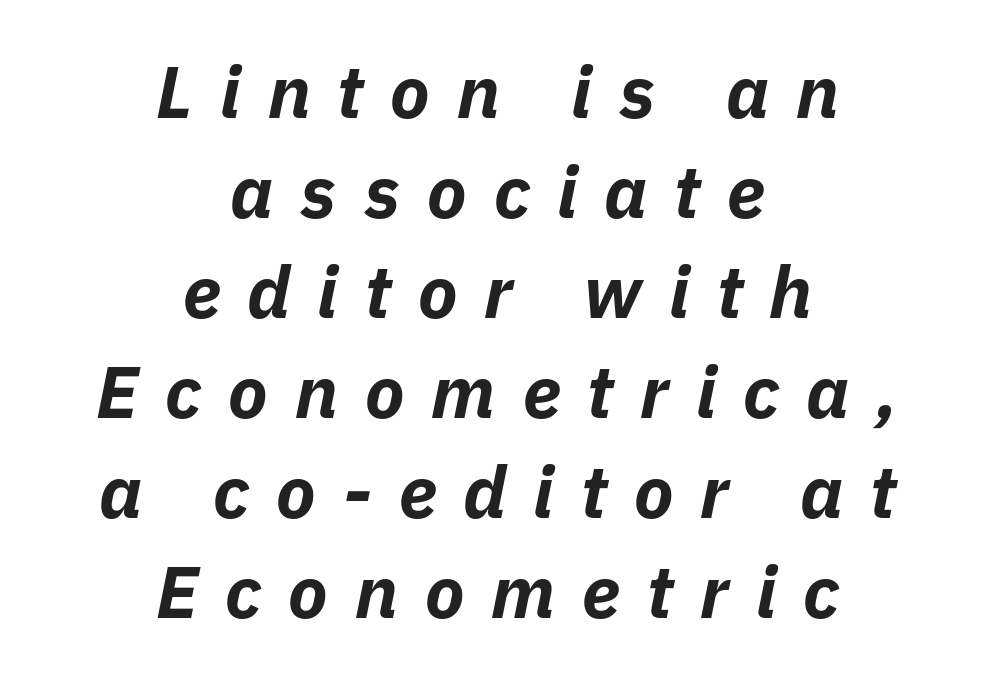
Q: Is the text bold? A: Yes.
Q: Is the text italic (slanted)? A: Yes, it leans right by about 11 degrees.
Q: Is the text underlined? A: No.
Q: How is the paragraph aligned? A: Centered.
Q: Is the spacing between letters normal or unusually wide? A: Unusually wide.
Q: Is the spacing between lines tight, normal or loose? A: Normal.
Q: Width (condensed, normal, or wide)? A: Normal.
Q: Stroke contrast? A: Low.
Q: x-height? A: Medium.
Q: Monospaced? A: No.
